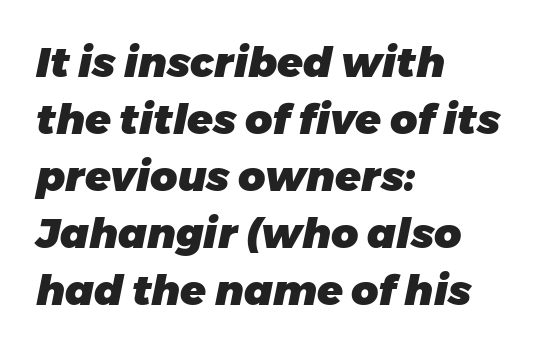
The image shows 42 px heavy type, italic (leaning right); set left-aligned, normal line spacing (1.36x), normal letter spacing, not underlined; low stroke contrast and a medium x-height.
